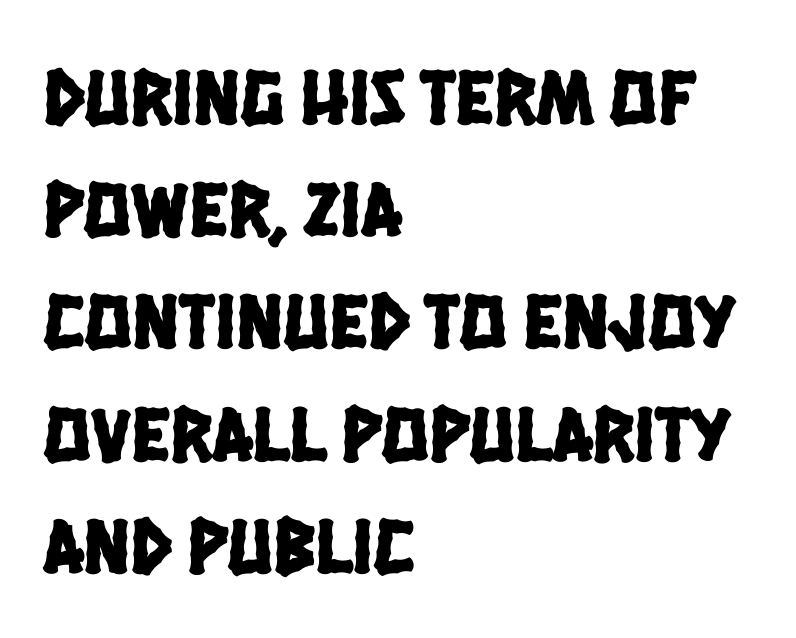
The image shows 79 px condensed sans-serif type; set left-aligned, normal line spacing (1.42x), normal letter spacing, not underlined; low stroke contrast and a large x-height.
